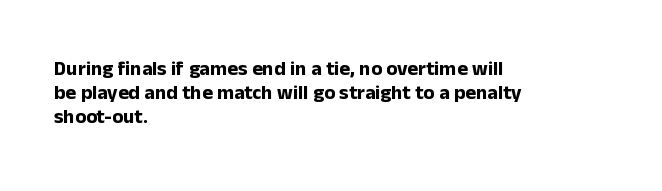
Posture: upright roman. Between one letter and the next there's only the usual sliver of space. Layout note: lines flush left. Clear beneath every line of the passage. The characters look thick and weighty, a clear bold.
